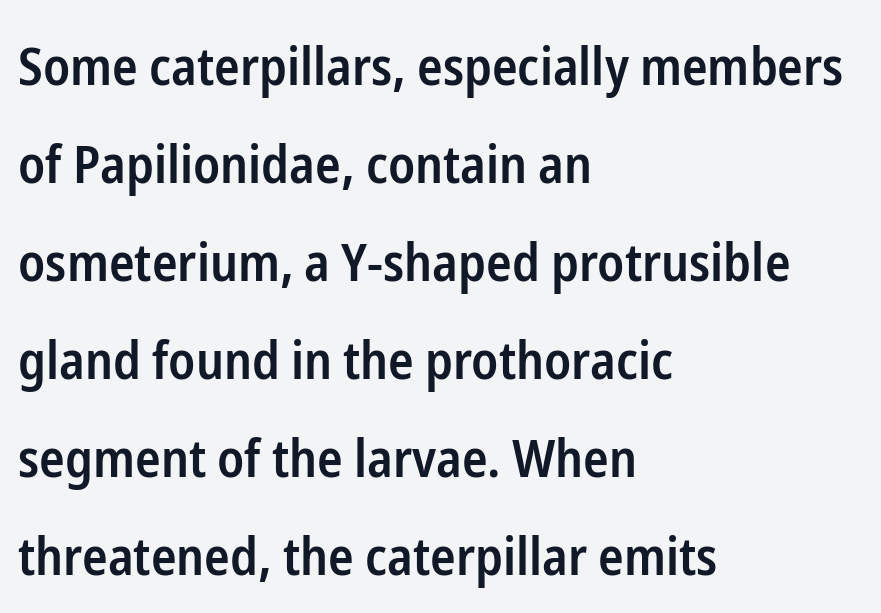
Q: Is the text bold? A: Semi-bold.
Q: Is the text italic (slanted)? A: No, it is upright.
Q: Is the typeface a serif or a sans-serif typeface? A: Sans-serif.
Q: Is the text underlined? A: No.
Q: How is the paragraph aligned? A: Left-aligned.
Q: Is the spacing between letters normal or unusually wide? A: Normal.
Q: Width (condensed, normal, or wide)? A: Condensed.
Q: Stroke contrast? A: Low.
Q: x-height? A: Medium.
Q: Monospaced? A: No.
